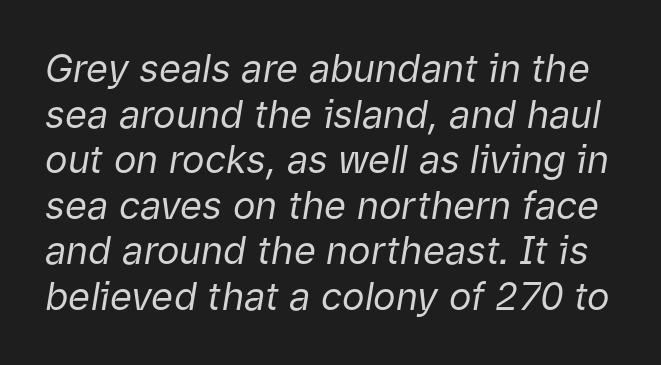
The image shows 38 px regular-weight type, italic (leaning right); set line spacing 1.2x, normal letter spacing, not underlined; low stroke contrast and a medium x-height.
